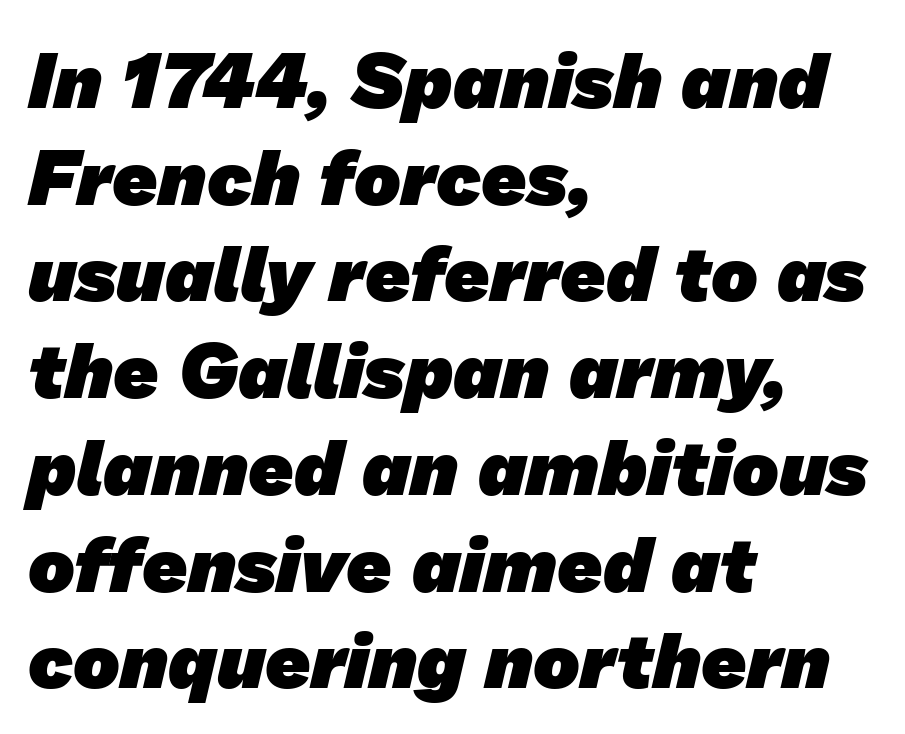
Spacing between characters is what you'd get straight out of the box. The foot of each line stays bare and open. Unlike a traditional serif, this face leaves its strokes unadorned. Here the designer chose a conventional face with non-uniform glyph widths.
